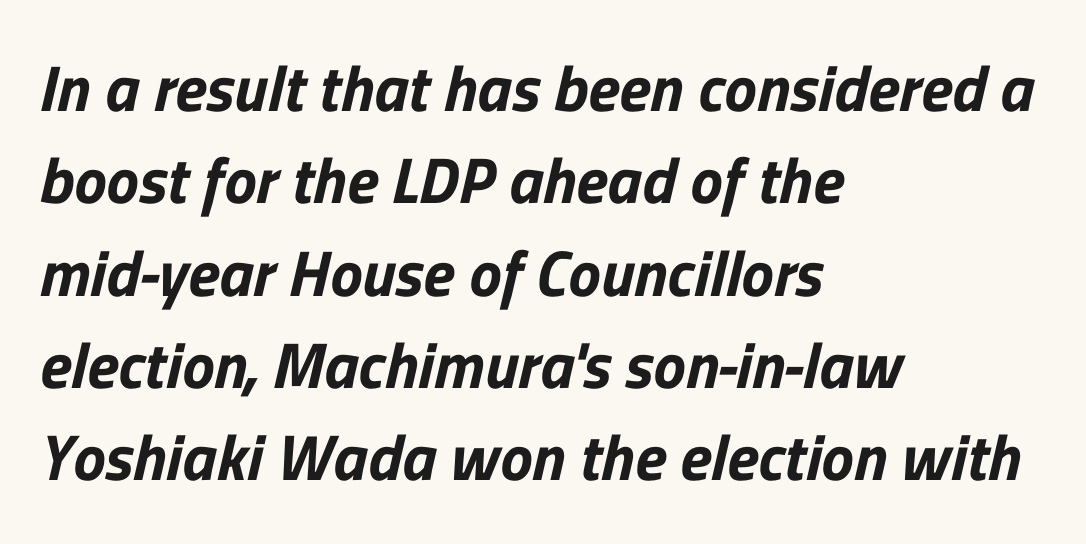
Q: Is the typeface a serif or a sans-serif typeface? A: Sans-serif.
Q: Is the text underlined? A: No.
Q: How is the paragraph aligned? A: Left-aligned.
Q: Is the spacing between letters normal or unusually wide? A: Normal.
Q: Is the spacing between lines tight, normal or loose? A: Normal.
Q: Width (condensed, normal, or wide)? A: Normal.
Q: Stroke contrast? A: Low.
Q: x-height? A: Medium.
Q: Monospaced? A: No.
